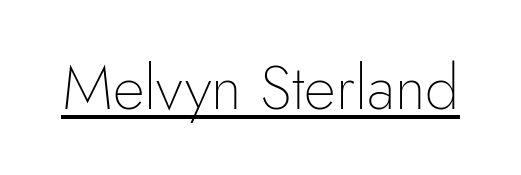
Tracking here is standard; glyphs follow each other at the usual distance. Italic? Not at all — the glyphs are vertical. Regarding serifs, this sample does without them. Do the characters align in a grid? No, the font is proportional. These glyphs show unthickened strokes, regular width or finer. This rendering features underlined lettering.
